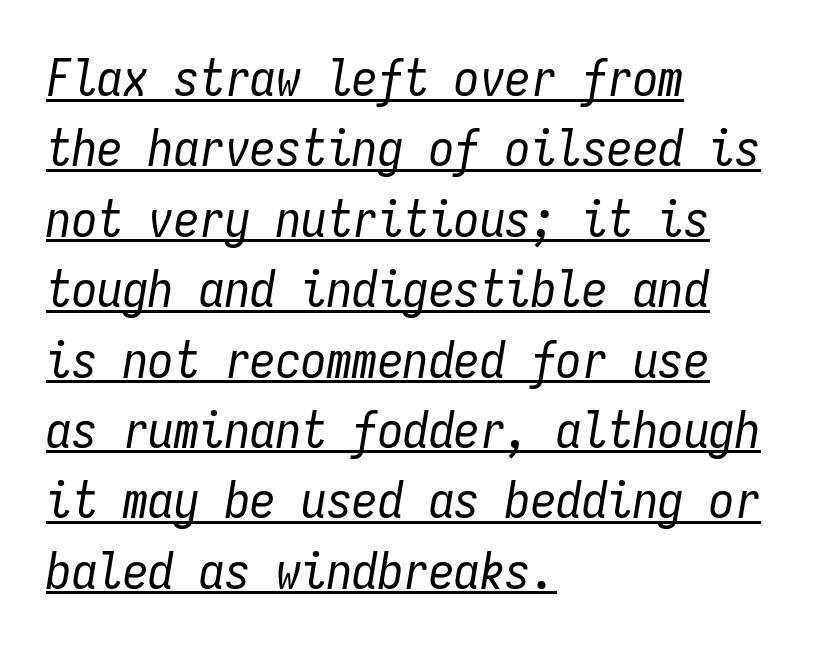
The image shows 51 px regular-weight, condensed type, italic (leaning right), monospaced; set left-aligned, normal line spacing (1.38x), normal letter spacing, underlined; low stroke contrast and a medium x-height.
